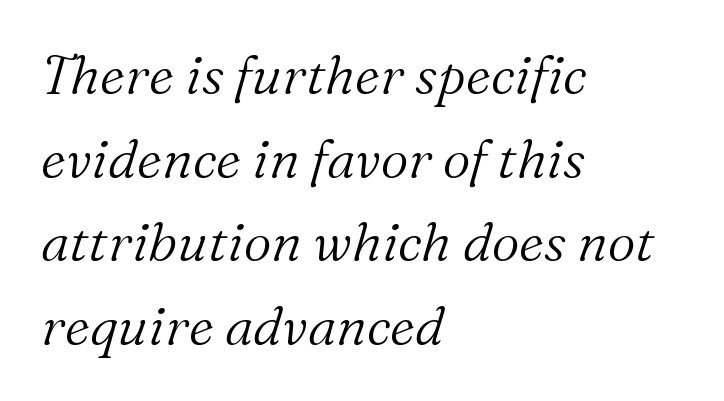
Compared with ordinary roman type, these characters are visibly tilted. Tracking value appears to be zero — textbook default spacing. Plain, unruled lines of type. The letters look calm and open, with moderate or lighter stems.
